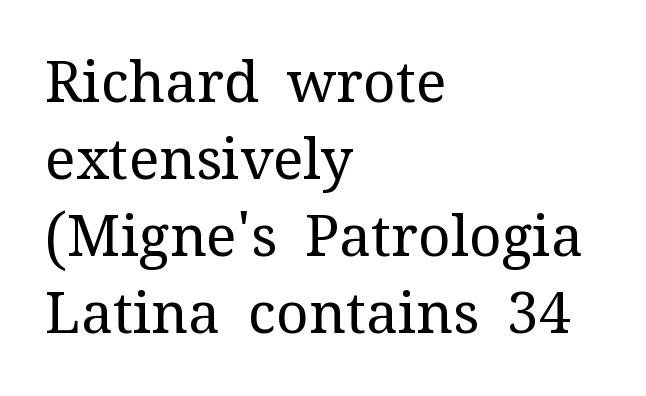
The image shows 57 px regular-weight serif type, upright; set left-aligned, normal line spacing (1.35x), normal letter spacing, not underlined; medium stroke contrast and a medium x-height.
